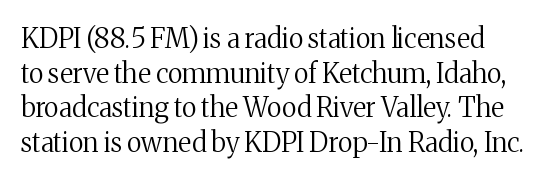
Q: Is the text bold? A: No.
Q: Is the text italic (slanted)? A: No, it is upright.
Q: Is the text underlined? A: No.
Q: Is the spacing between letters normal or unusually wide? A: Normal.
Q: Is the spacing between lines tight, normal or loose? A: Normal.
